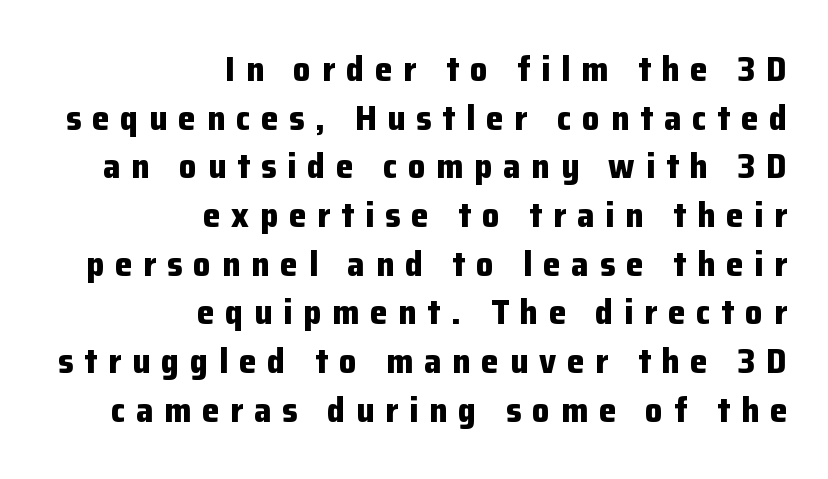
Q: Is the text bold? A: Yes.
Q: Is the text italic (slanted)? A: No, it is upright.
Q: Is the typeface a serif or a sans-serif typeface? A: Sans-serif.
Q: Is the text underlined? A: No.
Q: How is the paragraph aligned? A: Right-aligned.
Q: Is the spacing between letters normal or unusually wide? A: Unusually wide.
Q: Is the spacing between lines tight, normal or loose? A: Normal.
Q: Width (condensed, normal, or wide)? A: Normal.
Q: Stroke contrast? A: Low.
Q: x-height? A: Medium.
Q: Monospaced? A: No.
